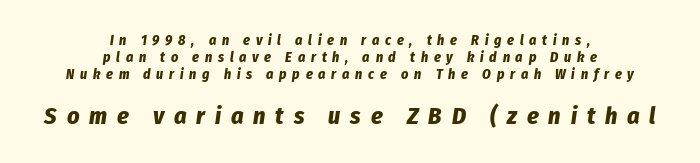
Someone cranked the tracking dial way up on this one. Just letters on the line, the space beneath them empty. The letters in the lower block stand taller than those in the block above. The lines in this sample share a center point and differ in where they start and stop. These lines were composed using italics.
